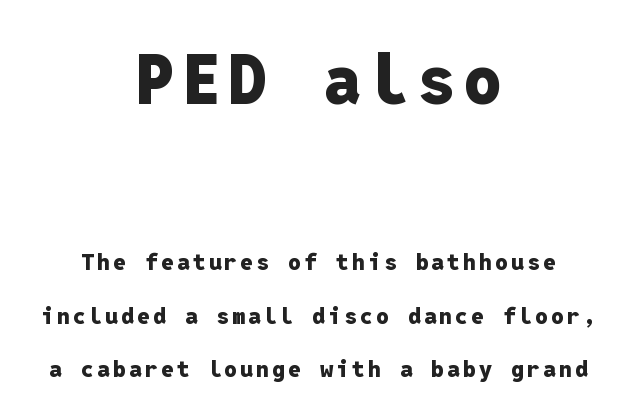
Q: Is the text bold? A: Yes.
Q: Is the text italic (slanted)? A: No, it is upright.
Q: Is the typeface a serif or a sans-serif typeface? A: Sans-serif.
Q: Is the text underlined? A: No.
Q: How is the paragraph aligned? A: Centered.
Q: Is the spacing between lines tight, normal or loose? A: Loose.
Q: Which block of text is set in a larger size, the first (top) or the second (bottom)? A: The first (top) one.
Q: Width (condensed, normal, or wide)? A: Normal.
Q: Stroke contrast? A: Low.
Q: x-height? A: Medium.
Q: Monospaced? A: Yes.
